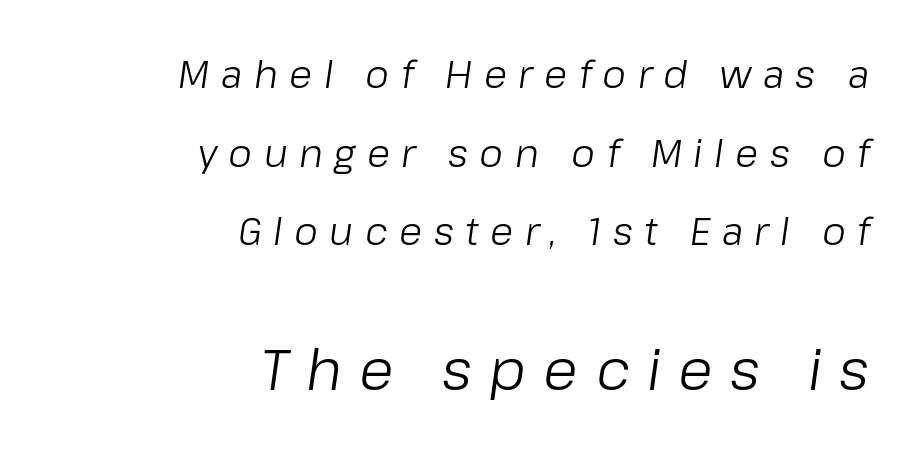
Q: Is the text bold? A: No.
Q: Is the text italic (slanted)? A: Yes, it leans right by about 8 degrees.
Q: Is the text underlined? A: No.
Q: How is the paragraph aligned? A: Right-aligned.
Q: Is the spacing between letters normal or unusually wide? A: Unusually wide.
Q: Is the spacing between lines tight, normal or loose? A: Loose.
Q: Which block of text is set in a larger size, the first (top) or the second (bottom)? A: The second (bottom) one.
Q: Width (condensed, normal, or wide)? A: Normal.
Q: Stroke contrast? A: Low.
Q: x-height? A: Medium.
Q: Monospaced? A: No.
